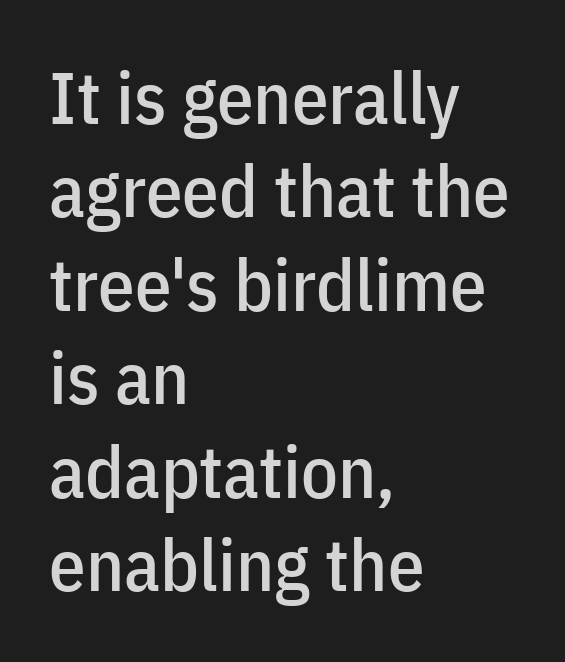
The gap between lines stays unmarked. Honestly, the letter spacing is just normal — you wouldn't notice it. Short and long lines alike share a common starting point at left. You can tell from the bare stems that sans-serif type was used. The rows are spaced the way most documents space them.
